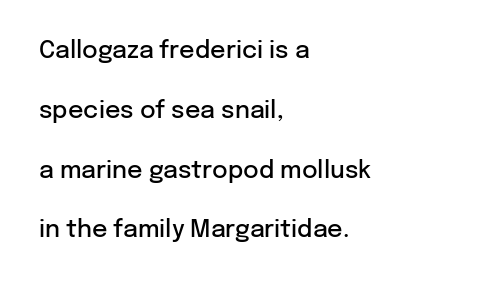
The image shows 24 px text type, upright; set left-aligned, loose line spacing (2.49x), normal letter spacing, not underlined.
